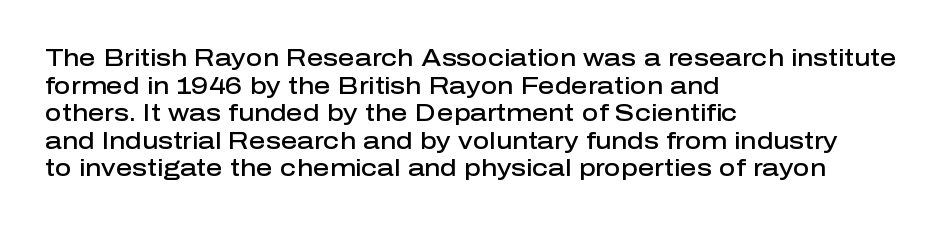
Q: Is the text bold? A: Semi-bold.
Q: Is the text italic (slanted)? A: No, it is upright.
Q: Is the text underlined? A: No.
Q: How is the paragraph aligned? A: Left-aligned.
Q: Is the spacing between letters normal or unusually wide? A: Normal.
